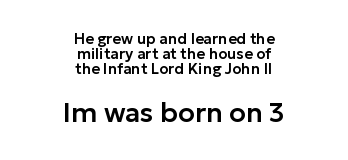
{"italic": "no", "underline": "no", "align": "center", "line_spacing": "tight", "line_spacing_ratio": 0.99, "letter_spacing": "normal", "letter_spacing_em": 0.0, "larger_block": "second", "size_ratio": 1.8, "glyph_px": 27}
